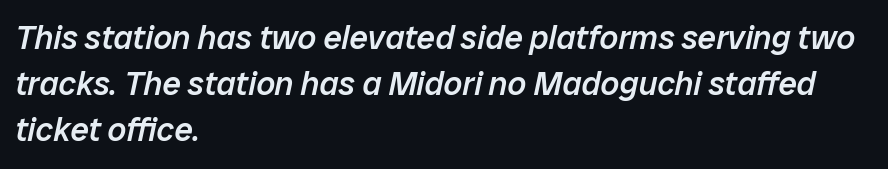
Q: Is the text bold? A: Semi-bold.
Q: Is the text italic (slanted)? A: Yes, it leans right by about 12 degrees.
Q: Is the text underlined? A: No.
Q: How is the paragraph aligned? A: Left-aligned.
Q: Is the spacing between letters normal or unusually wide? A: Normal.
Q: Is the spacing between lines tight, normal or loose? A: Normal.
Q: Width (condensed, normal, or wide)? A: Normal.
Q: Stroke contrast? A: Low.
Q: x-height? A: Medium.
Q: Monospaced? A: No.
